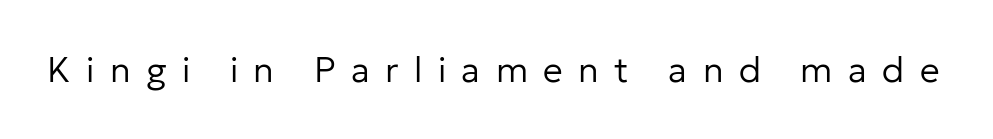
The image shows 35 px regular-weight sans-serif type, upright; set unusually wide letter spacing (+0.44 em), not underlined; low stroke contrast and a medium x-height.
